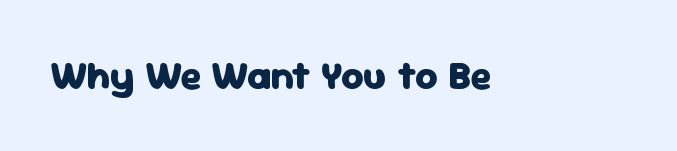
Q: Is the text bold? A: Yes.
Q: Is the text italic (slanted)? A: No, it is upright.
Q: Is the typeface a serif or a sans-serif typeface? A: Sans-serif.
Q: Is the text underlined? A: No.
Q: Is the spacing between letters normal or unusually wide? A: Normal.
Q: Width (condensed, normal, or wide)? A: Normal.
Q: Stroke contrast? A: Low.
Q: x-height? A: Medium.
Q: Monospaced? A: No.
